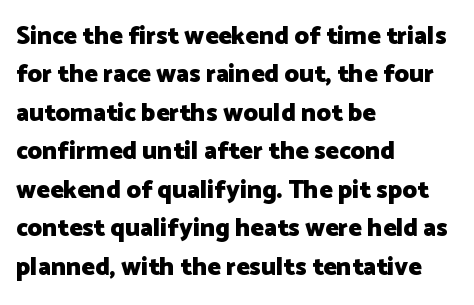
{"italic": "no", "bold": "yes", "underline": "no", "align": "left", "line_spacing": "normal", "line_spacing_ratio": 1.54, "letter_spacing": "normal", "letter_spacing_em": 0.0, "glyph_px": 25}
